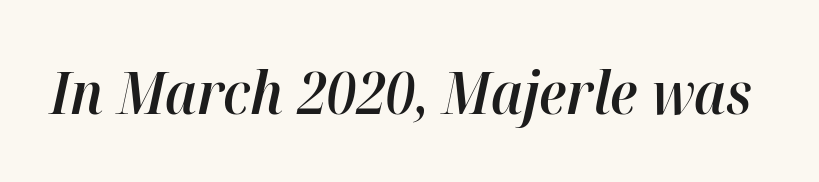
Q: Is the text bold? A: Semi-bold.
Q: Is the text italic (slanted)? A: Yes, it leans right by about 12 degrees.
Q: Is the text underlined? A: No.
Q: Is the spacing between letters normal or unusually wide? A: Normal.
Q: Width (condensed, normal, or wide)? A: Normal.
Q: Stroke contrast? A: High.
Q: x-height? A: Medium.
Q: Monospaced? A: No.
